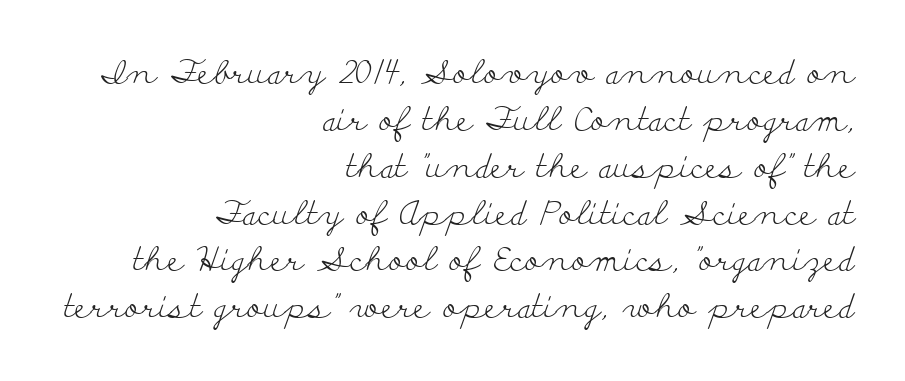
{"serif": "yes", "bold": "no", "weight": "light", "width": "wide", "stroke_contrast": "low", "x_height": "small", "monospaced": "no", "underline": "no", "align": "right", "line_spacing": "normal", "line_spacing_ratio": 1.42, "letter_spacing": "normal", "letter_spacing_em": 0.0, "glyph_px": 33}
